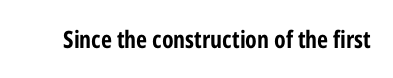
The image shows 24 px bold type, upright; set normal letter spacing, not underlined.
